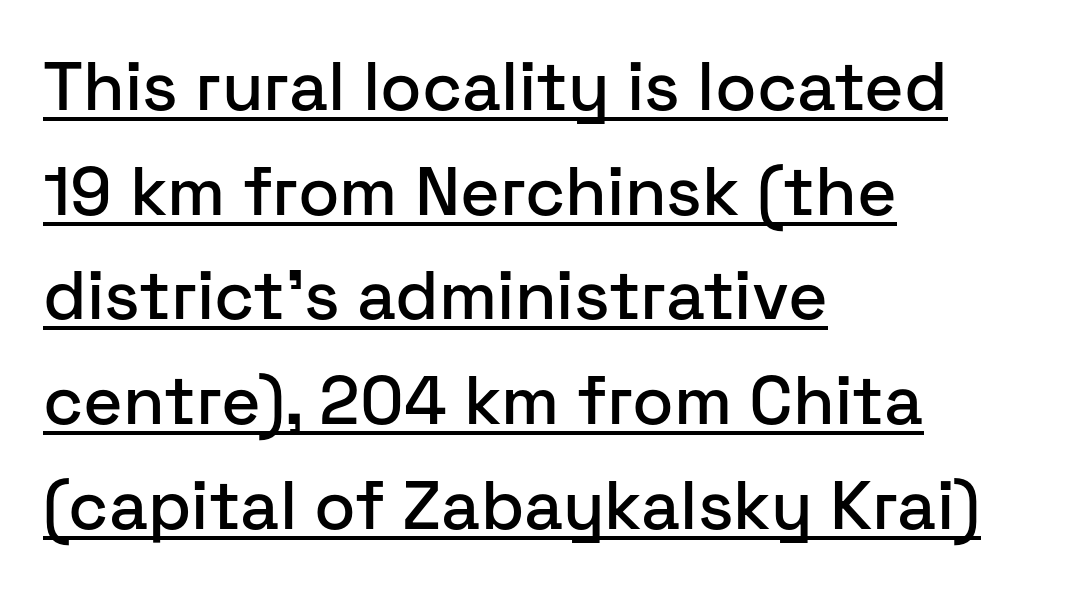
Q: Is the text italic (slanted)? A: No, it is upright.
Q: Is the typeface a serif or a sans-serif typeface? A: Sans-serif.
Q: Is the text underlined? A: Yes.
Q: How is the paragraph aligned? A: Left-aligned.
Q: Is the spacing between letters normal or unusually wide? A: Normal.
Q: Is the spacing between lines tight, normal or loose? A: Normal.
Q: Width (condensed, normal, or wide)? A: Normal.
Q: Stroke contrast? A: Low.
Q: x-height? A: Medium.
Q: Monospaced? A: No.
